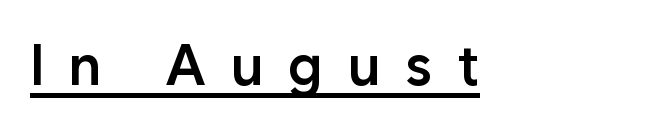
The image shows 57 px semibold sans-serif type, upright; set left-aligned, unusually wide letter spacing (+0.43 em), underlined; low stroke contrast and a medium x-height.
